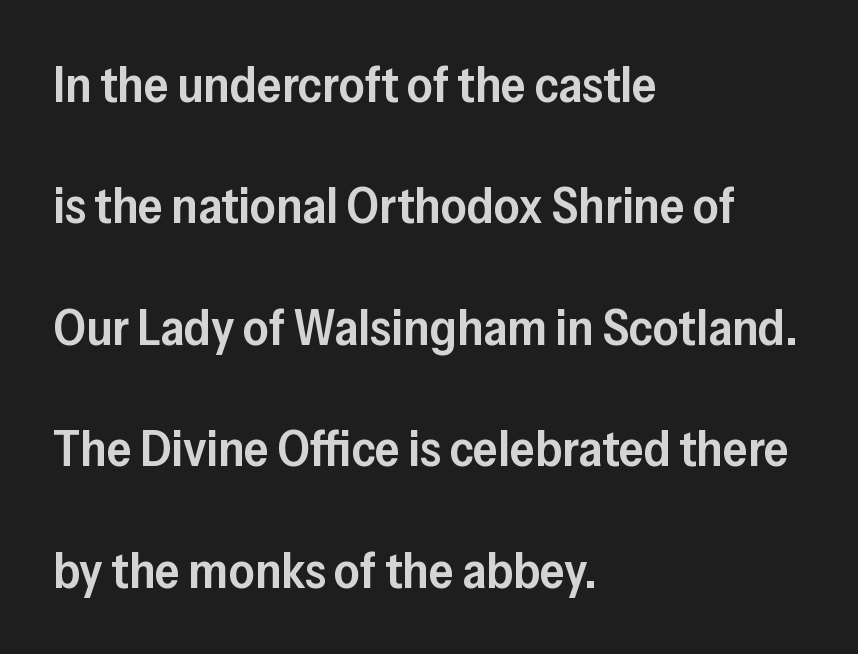
Q: Is the text bold? A: Semi-bold.
Q: Is the text italic (slanted)? A: No, it is upright.
Q: Is the typeface a serif or a sans-serif typeface? A: Sans-serif.
Q: Is the text underlined? A: No.
Q: How is the paragraph aligned? A: Left-aligned.
Q: Is the spacing between letters normal or unusually wide? A: Normal.
Q: Is the spacing between lines tight, normal or loose? A: Loose.
Q: Width (condensed, normal, or wide)? A: Normal.
Q: Stroke contrast? A: Low.
Q: x-height? A: Medium.
Q: Monospaced? A: No.
